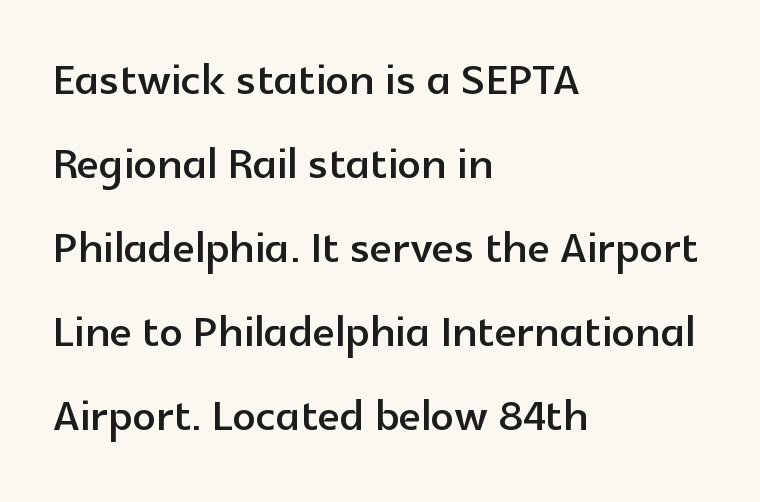
{"serif": "no", "italic": "no", "width": "normal", "x_height": "medium", "monospaced": "no", "underline": "no", "align": "left", "line_spacing": "normal", "line_spacing_ratio": 1.45, "letter_spacing": "normal", "letter_spacing_em": 0.0, "glyph_px": 58}
